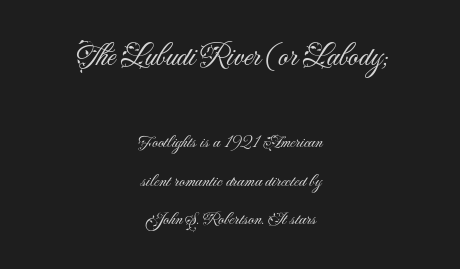
The image shows 32 px light sans-serif type; set centered, loose line spacing (2.16x), normal letter spacing, not underlined; the first (top) block is 1.78x larger; medium stroke contrast and a small x-height.
